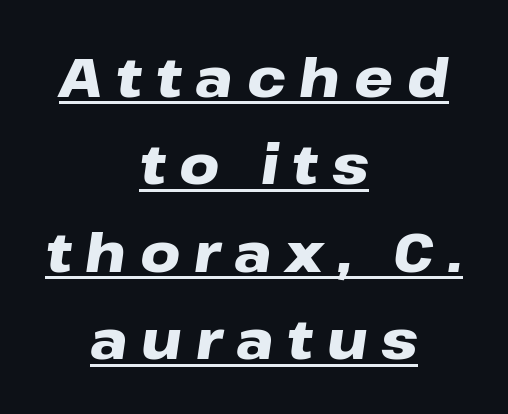
{"italic": "yes", "lean": "right", "slant_degrees": 8, "bold": "yes", "weight": "heavy", "width": "wide", "stroke_contrast": "low", "x_height": "medium", "monospaced": "no", "underline": "yes", "align": "center", "line_spacing": "normal", "line_spacing_ratio": 1.59, "letter_spacing": "wide", "letter_spacing_em": 0.25, "glyph_px": 55}
